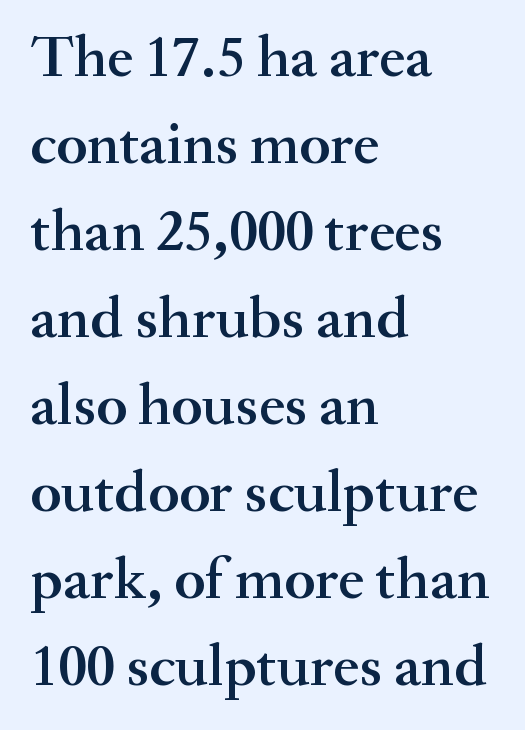
The image shows 60 px semibold serif type, upright; set left-aligned, normal line spacing (1.45x), normal letter spacing, not underlined; medium stroke contrast and a small x-height.
